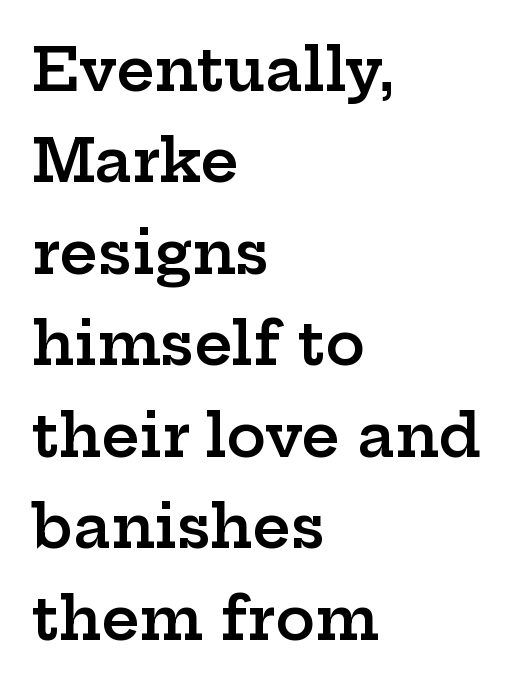
{"serif": "yes", "italic": "no", "bold": "semi", "weight": "semibold", "width": "wide", "stroke_contrast": "low", "x_height": "medium", "monospaced": "no", "underline": "no", "align": "left", "line_spacing": "normal", "line_spacing_ratio": 1.55, "letter_spacing": "normal", "letter_spacing_em": 0.0, "glyph_px": 59}
